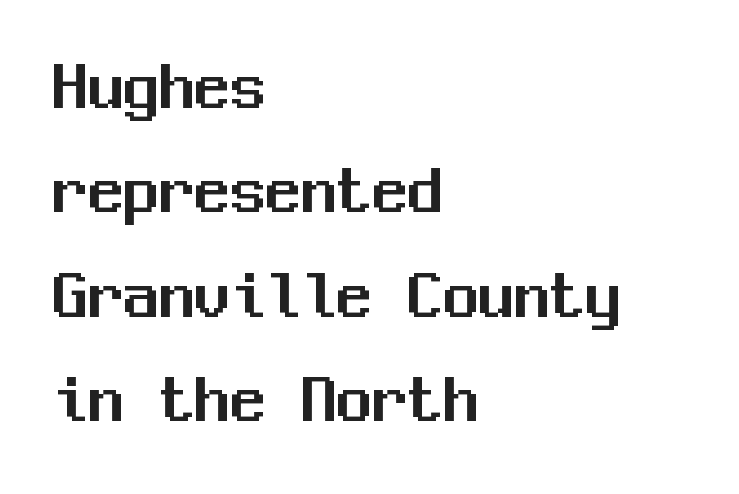
{"serif": "no", "italic": "no", "width": "normal", "stroke_contrast": "medium", "x_height": "medium", "monospaced": "yes", "underline": "no", "align": "left", "line_spacing": "normal", "line_spacing_ratio": 1.47, "letter_spacing": "normal", "letter_spacing_em": 0.0, "glyph_px": 71}
